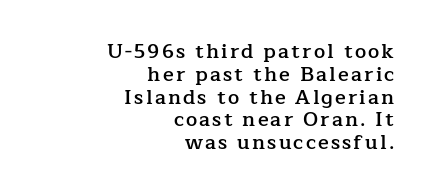
The image shows 20 px text type, upright; set right-aligned, tight line spacing (1.14x), not underlined.
